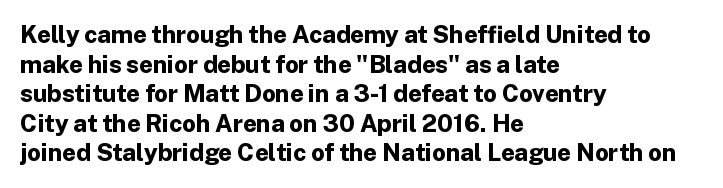
Nobody drew a line under any word here. The lettering stays uniformly vertical, giving the passage a roman look. Each word holds together tightly as a unit, with standard inter-letter gaps. A student would call this left alignment; a typographer would say flush left, rag right. Typographic density is high because the face is bold.
